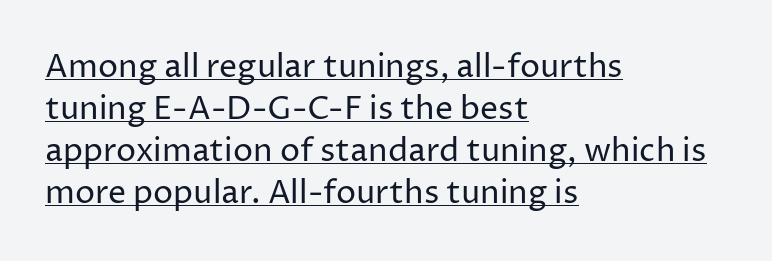
{"serif": "no", "italic": "no", "bold": "no", "weight": "regular", "width": "normal", "stroke_contrast": "low", "x_height": "medium", "monospaced": "no", "underline": "yes", "align": "left", "line_spacing": "normal", "line_spacing_ratio": 1.31, "letter_spacing": "normal", "letter_spacing_em": 0.0, "glyph_px": 32}
